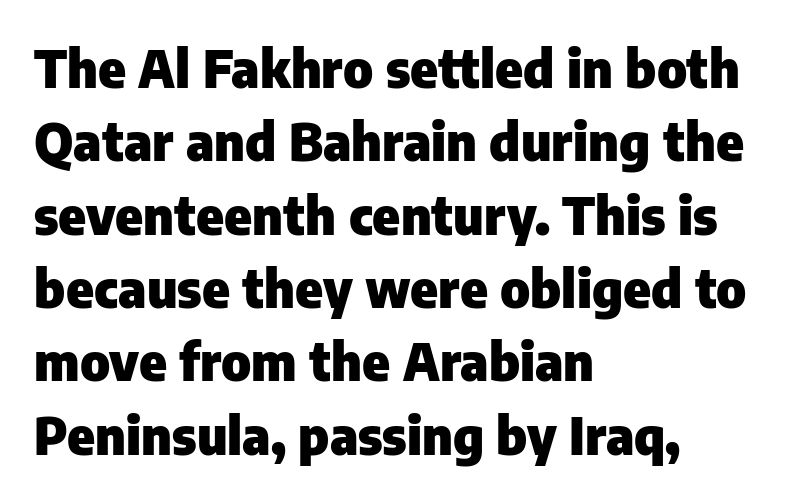
This is the regular roman posture of the typeface. The letters advance in unequal steps, a hallmark of proportional type. This sample keeps an unexceptional amount of space between lines. A clean baseline with only descenders dipping below it. Regarding serifs, this sample does without them. Thick stems and heavy bowls — unmistakably bold.
